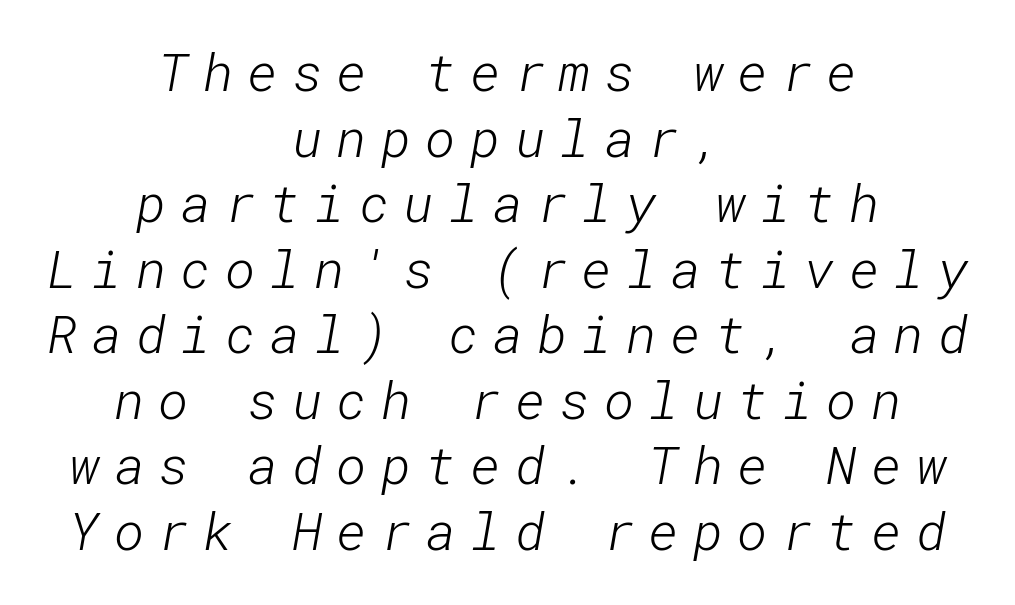
Q: Is the text bold? A: No.
Q: Is the typeface a serif or a sans-serif typeface? A: Sans-serif.
Q: Is the text underlined? A: No.
Q: How is the paragraph aligned? A: Centered.
Q: Is the spacing between letters normal or unusually wide? A: Unusually wide.
Q: Is the spacing between lines tight, normal or loose? A: Normal.
Q: Width (condensed, normal, or wide)? A: Normal.
Q: Stroke contrast? A: Low.
Q: x-height? A: Medium.
